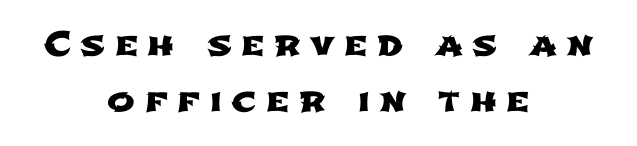
The image shows 33 px wide sans-serif type; set centered, normal line spacing (1.7x), unusually wide letter spacing (+0.29 em), not underlined; low stroke contrast and a medium x-height.
